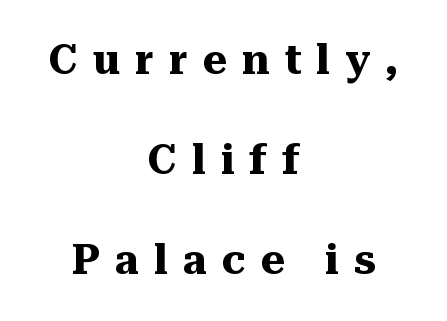
The letters advance in unequal steps, a hallmark of proportional type. As a designer I'd log this as weight 700, bold. Characters follow at a spacing far wider than the type designer built in. This is serif lettering, the kind often seen in printed books. If you drew a line through each stem, it would be perfectly vertical.
